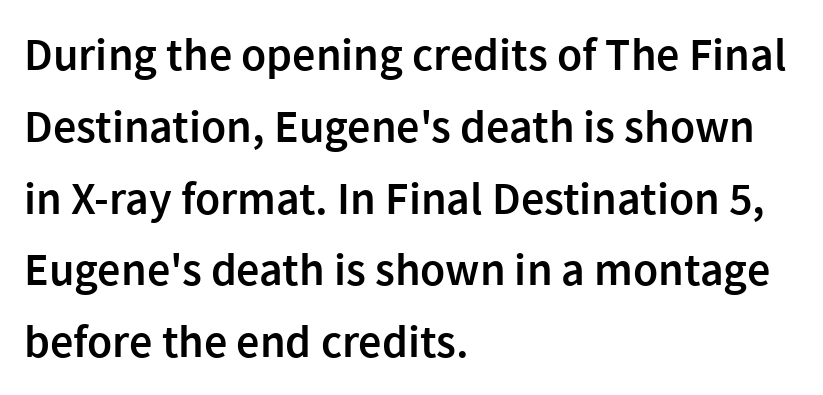
The rendering anchors every line to the left-hand side. The glyphs are unaccompanied by any horizontal stroke below them. Does the weight exceed regular? Yes, but only to semibold. The letters advance in unequal steps, a hallmark of proportional type. The letterforms sit shoulder to shoulder at normal distance.
